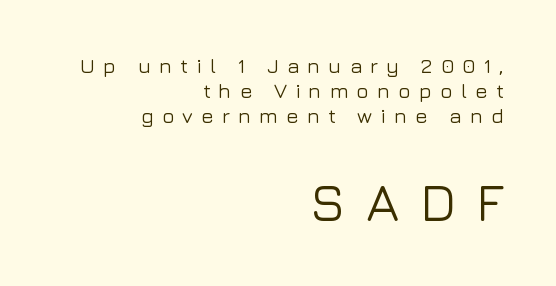
The paragraph has a hard right edge and a soft left edge. Size contrast runs from small at the top to large at the bottom. Display-style spreading of the glyphs; the letterfit is very open. The rendering uses natural spacing where letterforms have individual widths. No italicization has been applied; the sample stays upright.
